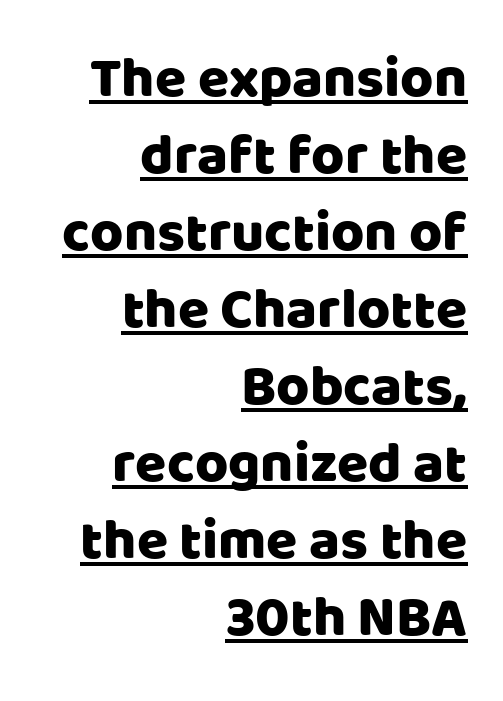
Q: Is the text italic (slanted)? A: No, it is upright.
Q: Is the typeface a serif or a sans-serif typeface? A: Sans-serif.
Q: Is the text underlined? A: Yes.
Q: How is the paragraph aligned? A: Right-aligned.
Q: Is the spacing between letters normal or unusually wide? A: Normal.
Q: Is the spacing between lines tight, normal or loose? A: Normal.
Q: Width (condensed, normal, or wide)? A: Normal.
Q: Stroke contrast? A: Low.
Q: x-height? A: Large.
Q: Monospaced? A: No.
